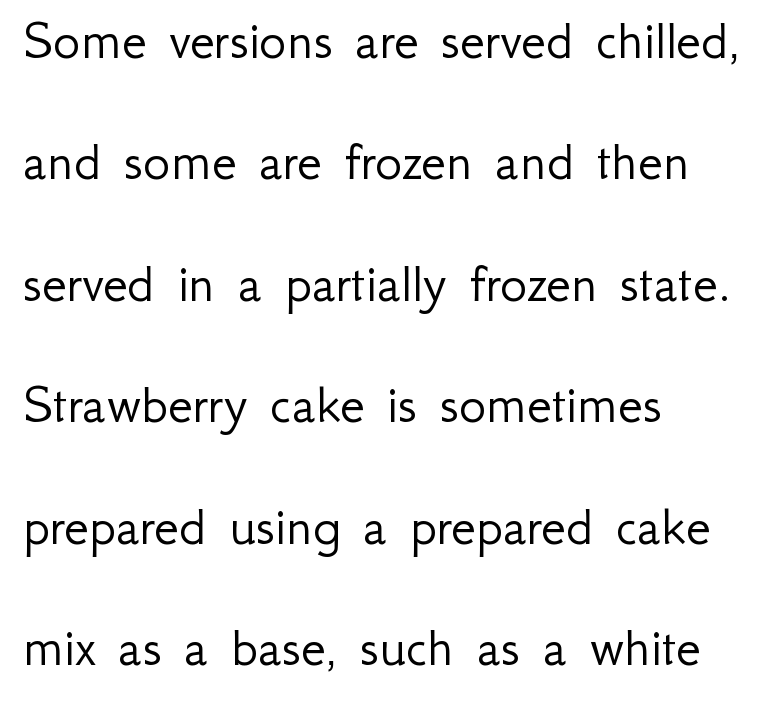
The image shows 57 px light sans-serif type, upright; set left-aligned, loose line spacing (2.13x), normal letter spacing, not underlined; low stroke contrast and a small x-height.
